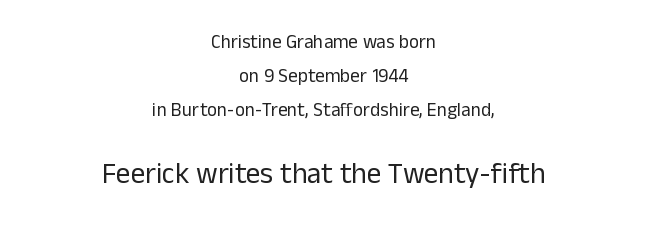
Q: Is the text bold? A: No.
Q: Is the text italic (slanted)? A: No, it is upright.
Q: Is the typeface a serif or a sans-serif typeface? A: Sans-serif.
Q: Is the text underlined? A: No.
Q: How is the paragraph aligned? A: Centered.
Q: Is the spacing between letters normal or unusually wide? A: Normal.
Q: Which block of text is set in a larger size, the first (top) or the second (bottom)? A: The second (bottom) one.
Q: Width (condensed, normal, or wide)? A: Normal.
Q: Stroke contrast? A: Low.
Q: x-height? A: Medium.
Q: Monospaced? A: No.
